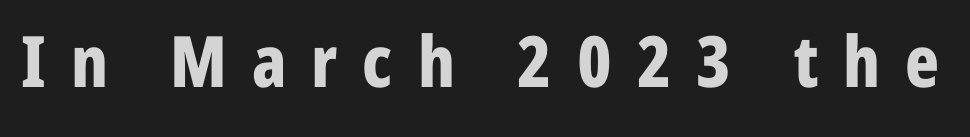
{"serif": "no", "italic": "no", "bold": "yes", "weight": "bold", "width": "condensed", "stroke_contrast": "low", "x_height": "medium", "monospaced": "no", "underline": "no", "letter_spacing": "wide", "letter_spacing_em": 0.35, "glyph_px": 71}
